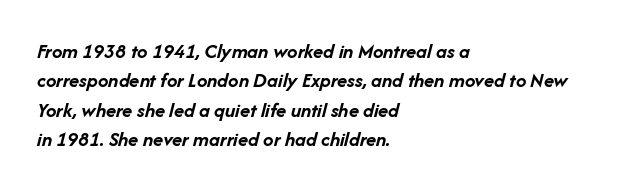
A clean baseline with only descenders dipping below it. These words are printed bold, with thick strokes throughout. Notice how the passage keeps a crisp vertical edge on the left only. When letters slant like this, we call the style italic.
